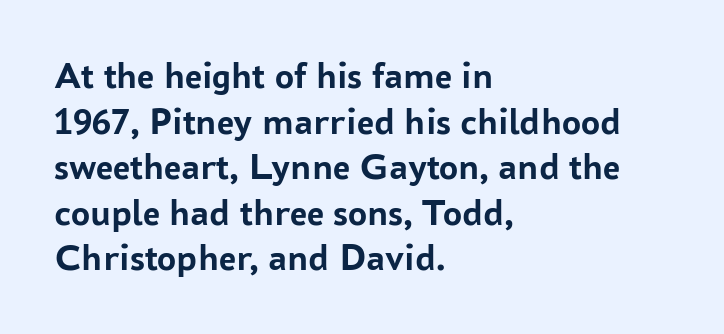
{"serif": "no", "italic": "no", "bold": "yes", "weight": "semibold", "width": "normal", "stroke_contrast": "low", "x_height": "medium", "monospaced": "no", "underline": "no", "align": "left", "line_spacing_ratio": 1.2, "letter_spacing": "normal", "letter_spacing_em": 0.0, "glyph_px": 38}
